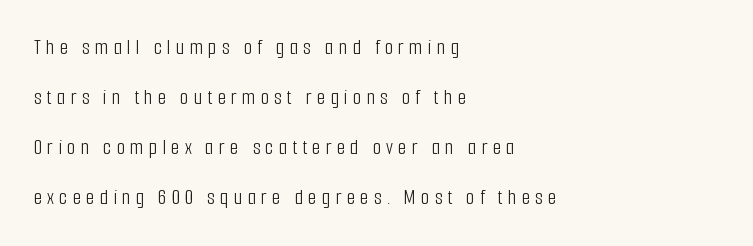
Q: Is the text bold? A: No.
Q: Is the text italic (slanted)? A: No, it is upright.
Q: Is the text underlined? A: No.
Q: How is the paragraph aligned? A: Left-aligned.
Q: Is the spacing between letters normal or unusually wide? A: Unusually wide.
Q: Is the spacing between lines tight, normal or loose? A: Loose.
